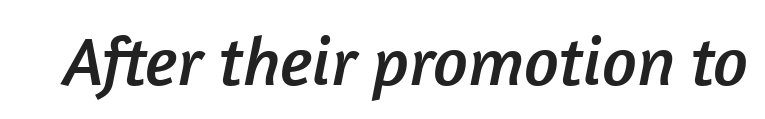
The image shows 69 px sans-serif type; set normal letter spacing, not underlined; low stroke contrast and a medium x-height.
